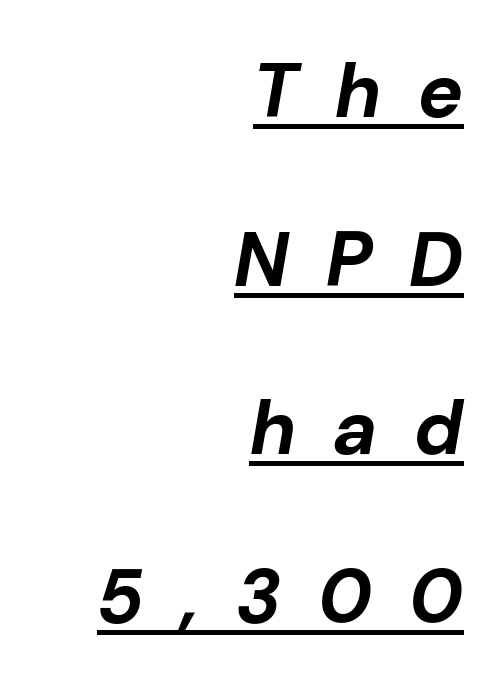
Q: Is the text bold? A: Yes.
Q: Is the text italic (slanted)? A: Yes, it leans right by about 10 degrees.
Q: Is the text underlined? A: Yes.
Q: How is the paragraph aligned? A: Right-aligned.
Q: Is the spacing between letters normal or unusually wide? A: Unusually wide.
Q: Is the spacing between lines tight, normal or loose? A: Loose.
Q: Width (condensed, normal, or wide)? A: Normal.
Q: Stroke contrast? A: Low.
Q: x-height? A: Medium.
Q: Monospaced? A: No.
